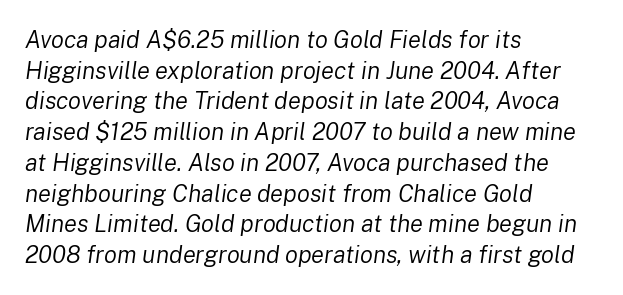
No heavy texture on the line: the type isn't bold. The specimen omits any rule beneath the text block's lines. A typesetter would mark this as italic. The line texture is even and compact thanks to regular tracking. The paragraph shown leans on its left margin. Summary of vertical rhythm: regular, with standard interline spacing.
